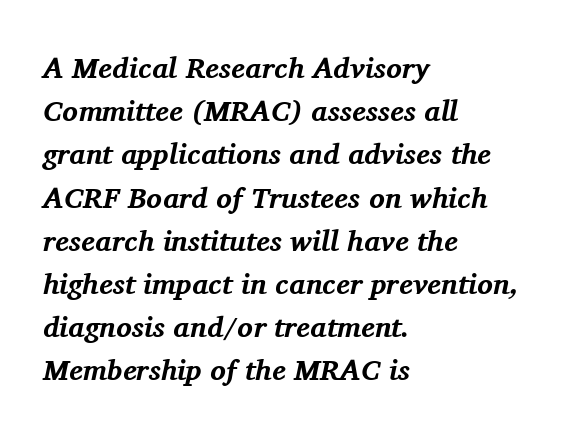
Q: Is the text bold? A: Yes.
Q: Is the text italic (slanted)? A: Yes, it leans right by about 11 degrees.
Q: Is the typeface a serif or a sans-serif typeface? A: Serif.
Q: Is the text underlined? A: No.
Q: How is the paragraph aligned? A: Left-aligned.
Q: Is the spacing between letters normal or unusually wide? A: Normal.
Q: Is the spacing between lines tight, normal or loose? A: Normal.
Q: Width (condensed, normal, or wide)? A: Normal.
Q: Stroke contrast? A: Medium.
Q: x-height? A: Medium.
Q: Monospaced? A: No.
